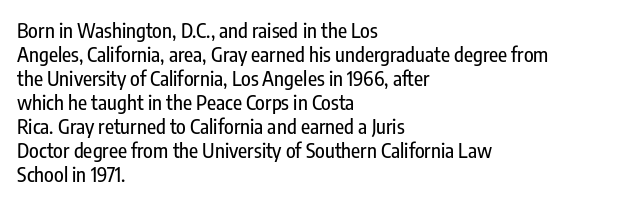
Q: Is the text italic (slanted)? A: No, it is upright.
Q: Is the text underlined? A: No.
Q: How is the paragraph aligned? A: Left-aligned.
Q: Is the spacing between letters normal or unusually wide? A: Normal.
